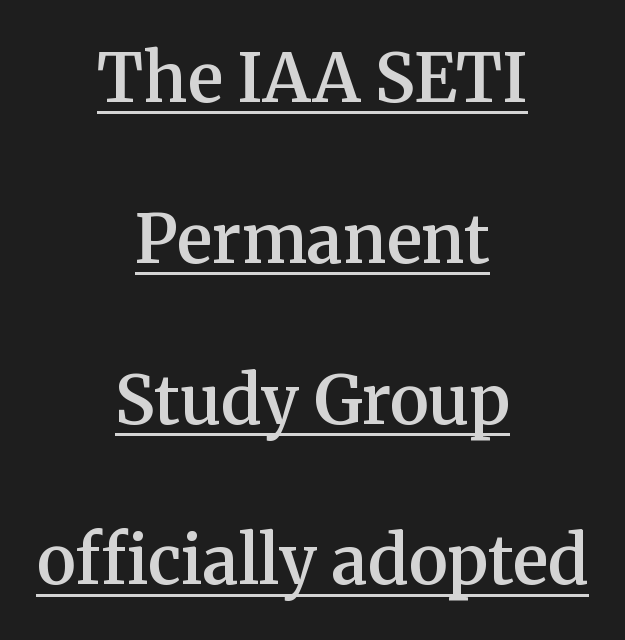
{"serif": "yes", "italic": "no", "bold": "semi", "weight": "semibold", "width": "normal", "stroke_contrast": "medium", "x_height": "medium", "monospaced": "no", "underline": "yes", "align": "center", "line_spacing": "loose", "line_spacing_ratio": 2.4, "letter_spacing": "normal", "letter_spacing_em": 0.0, "glyph_px": 67}
